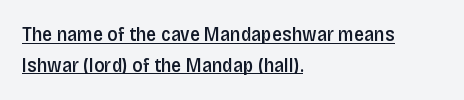
The image shows 20 px text type, upright; set left-aligned, normal line spacing (1.53x), normal letter spacing, underlined.
